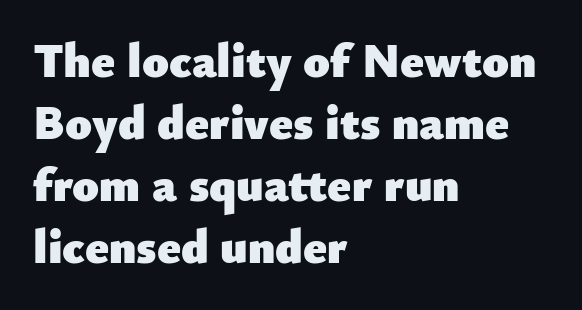
The image shows 48 px heavy sans-serif type, upright; set left-aligned, normal line spacing (1.29x), normal letter spacing, not underlined; low stroke contrast and a small x-height.
